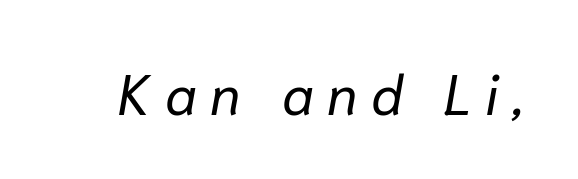
The image shows 56 px regular-weight type, italic (leaning right); set unusually wide letter spacing (+0.24 em), not underlined; low stroke contrast and a medium x-height.
